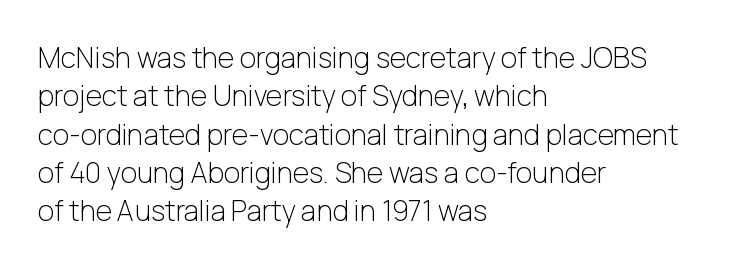
{"serif": "no", "italic": "no", "bold": "no", "weight": "light", "width": "normal", "stroke_contrast": "low", "x_height": "medium", "monospaced": "no", "underline": "no", "align": "left", "line_spacing": "normal", "line_spacing_ratio": 1.37, "letter_spacing": "normal", "letter_spacing_em": 0.0, "glyph_px": 28}
